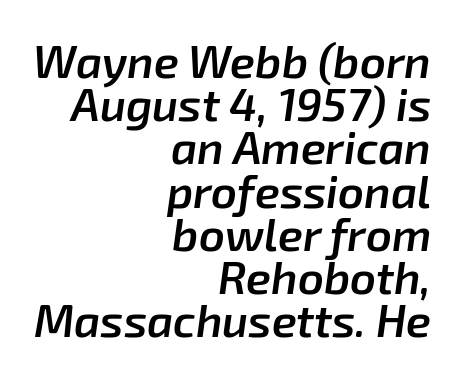
The image shows 45 px semibold type, italic (leaning right); set right-aligned, tight line spacing (0.96x), normal letter spacing, not underlined; low stroke contrast and a medium x-height.
